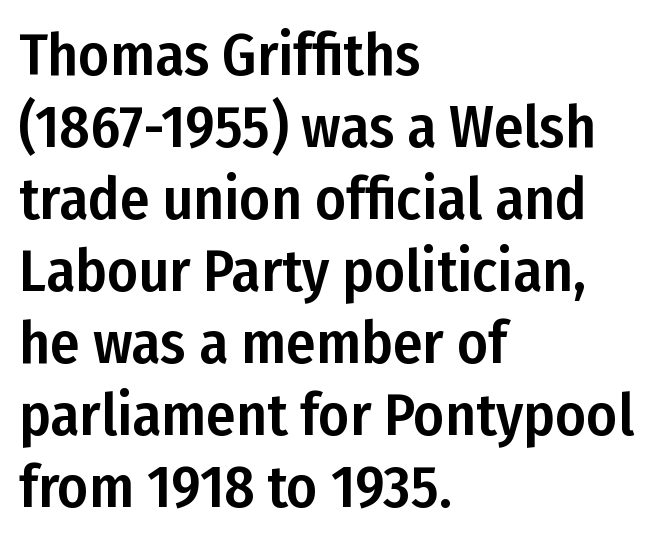
This sample uses plain, unmodified letter spacing. Unlike italic type, these characters show no tilt at all. A typesetter would call this proportional, since set widths differ per character. The paragraph shown leans on its left margin. Just letters on the line, the space beneath them empty. Serifs: no, the terminals of the letterforms are clean.
